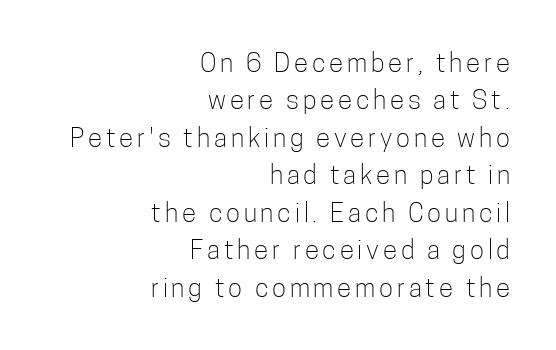
Does the leading feel generous? No, just average. Bare-footed words on every line. Is the type heavy? It reads as light-to-regular instead. The type sits square on the baseline with zero lean.
